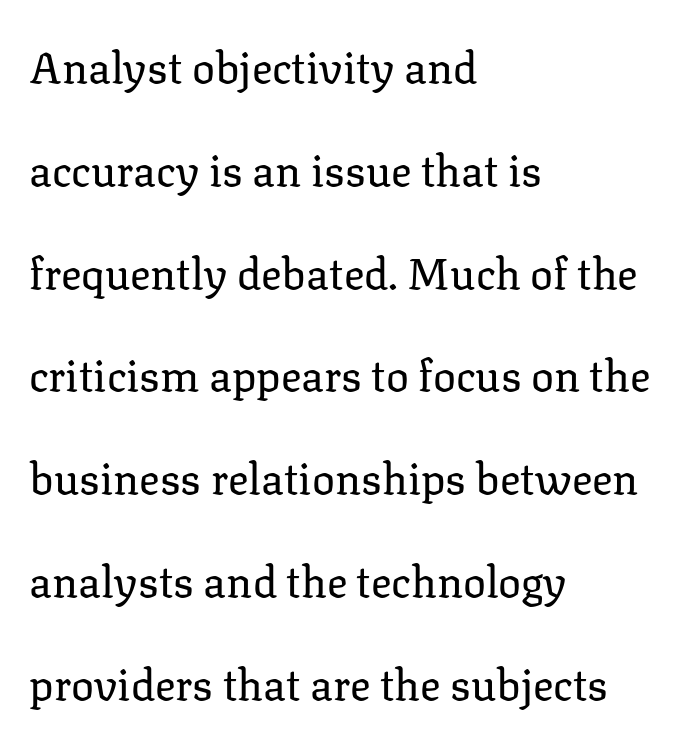
{"serif": "yes", "italic": "no", "bold": "no", "weight": "regular", "width": "normal", "stroke_contrast": "low", "x_height": "medium", "monospaced": "no", "underline": "no", "align": "left", "line_spacing": "loose", "line_spacing_ratio": 2.39, "letter_spacing": "normal", "letter_spacing_em": 0.0, "glyph_px": 43}
